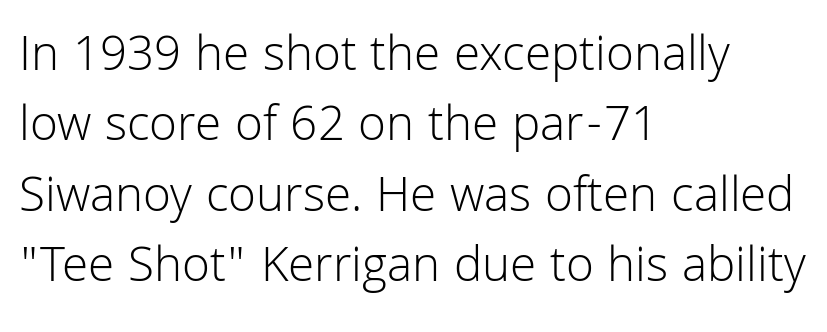
Q: Is the text bold? A: No.
Q: Is the text italic (slanted)? A: No, it is upright.
Q: Is the typeface a serif or a sans-serif typeface? A: Sans-serif.
Q: Is the text underlined? A: No.
Q: How is the paragraph aligned? A: Left-aligned.
Q: Is the spacing between letters normal or unusually wide? A: Normal.
Q: Is the spacing between lines tight, normal or loose? A: Normal.
Q: Width (condensed, normal, or wide)? A: Normal.
Q: Stroke contrast? A: Low.
Q: x-height? A: Medium.
Q: Monospaced? A: No.
